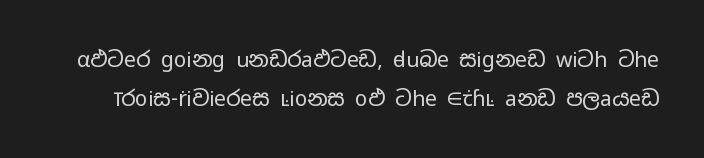
The image shows 21 px text type, upright; set line spacing 1.84x, normal letter spacing, not underlined.
